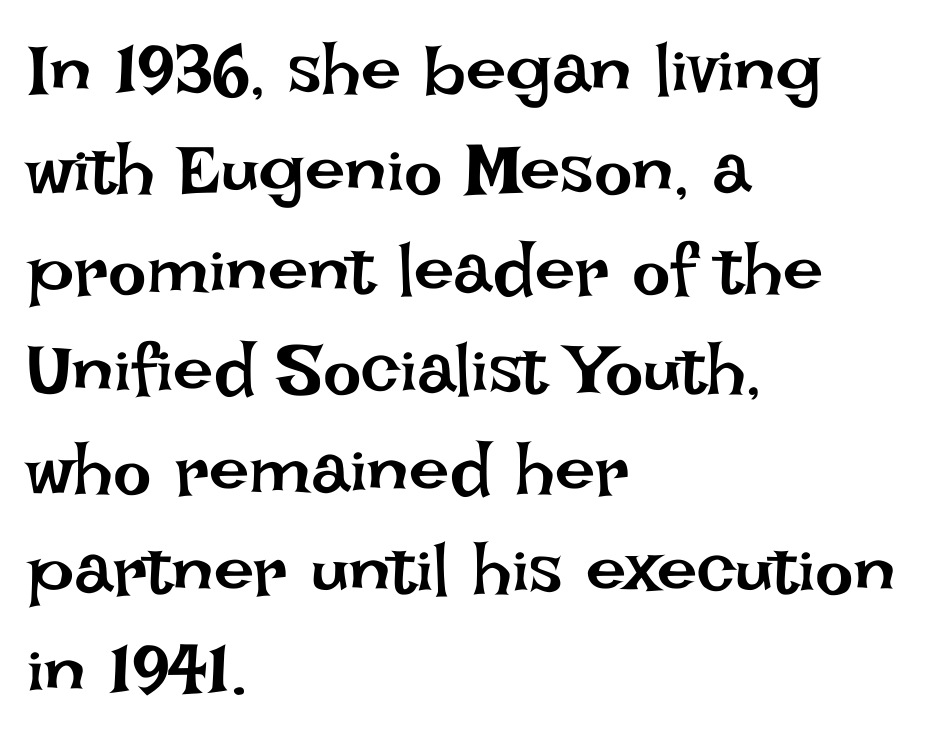
Q: Is the text bold? A: No.
Q: Is the text italic (slanted)? A: No, it is upright.
Q: Is the text underlined? A: No.
Q: How is the paragraph aligned? A: Left-aligned.
Q: Is the spacing between letters normal or unusually wide? A: Normal.
Q: Is the spacing between lines tight, normal or loose? A: Normal.
Q: Width (condensed, normal, or wide)? A: Normal.
Q: Stroke contrast? A: Low.
Q: x-height? A: Large.
Q: Monospaced? A: No.
